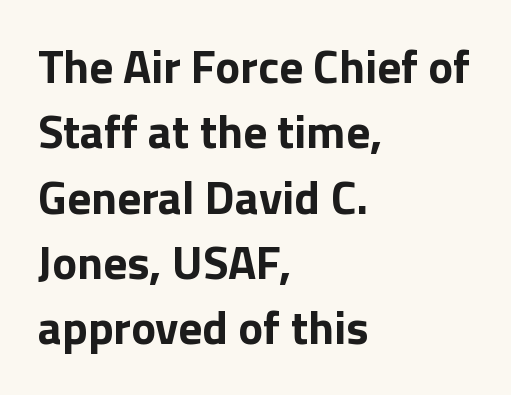
The image shows 47 px bold sans-serif type, upright; set left-aligned, normal line spacing (1.39x), normal letter spacing, not underlined; low stroke contrast and a medium x-height.
